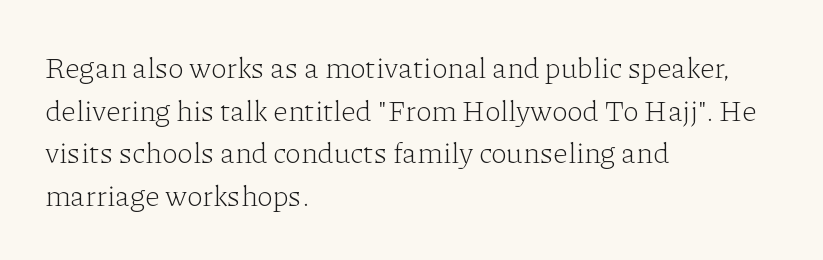
Q: Is the text bold? A: No.
Q: Is the text italic (slanted)? A: No, it is upright.
Q: Is the typeface a serif or a sans-serif typeface? A: Serif.
Q: Is the text underlined? A: No.
Q: How is the paragraph aligned? A: Left-aligned.
Q: Is the spacing between letters normal or unusually wide? A: Normal.
Q: Is the spacing between lines tight, normal or loose? A: Normal.
Q: Width (condensed, normal, or wide)? A: Normal.
Q: Stroke contrast? A: Low.
Q: x-height? A: Medium.
Q: Monospaced? A: No.
